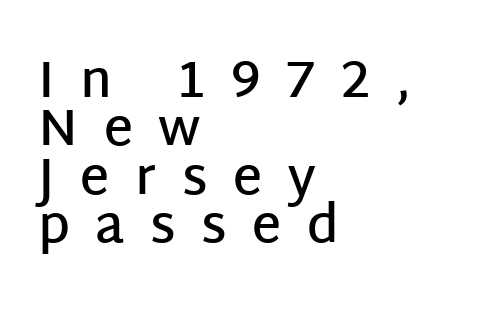
Q: Is the text bold? A: Semi-bold.
Q: Is the text italic (slanted)? A: No, it is upright.
Q: Is the typeface a serif or a sans-serif typeface? A: Sans-serif.
Q: Is the text underlined? A: No.
Q: How is the paragraph aligned? A: Left-aligned.
Q: Is the spacing between letters normal or unusually wide? A: Unusually wide.
Q: Is the spacing between lines tight, normal or loose? A: Tight.
Q: Width (condensed, normal, or wide)? A: Normal.
Q: Stroke contrast? A: Low.
Q: x-height? A: Large.
Q: Monospaced? A: No.
